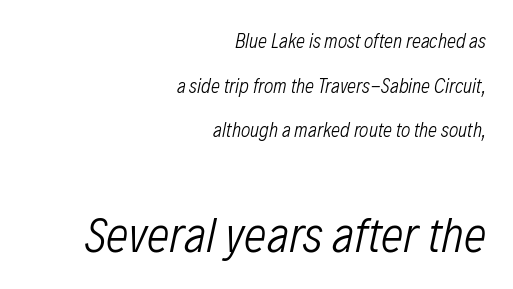
The image shows 50 px light, condensed type, italic (leaning right); set right-aligned, loose line spacing (2.23x), normal letter spacing, not underlined; the second (bottom) block is 2.5x larger; low stroke contrast and a medium x-height.
